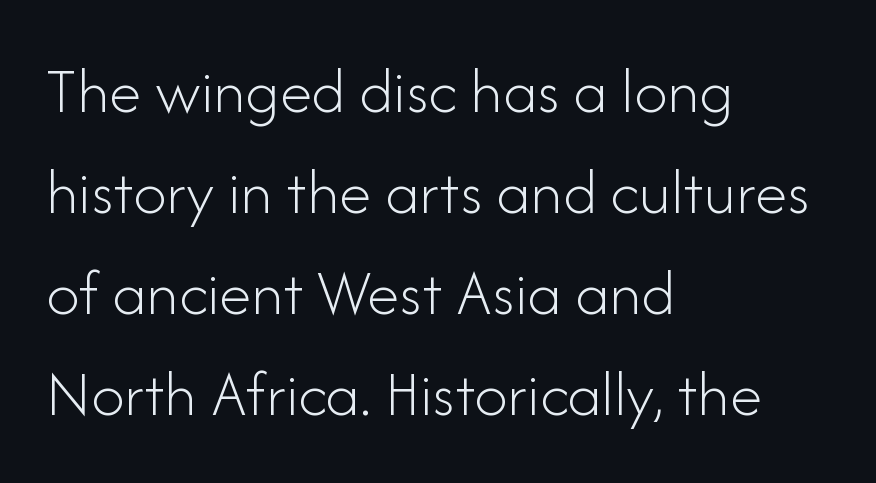
The image shows 66 px light sans-serif type, upright; set left-aligned, normal line spacing (1.53x), normal letter spacing, not underlined; low stroke contrast and a small x-height.
